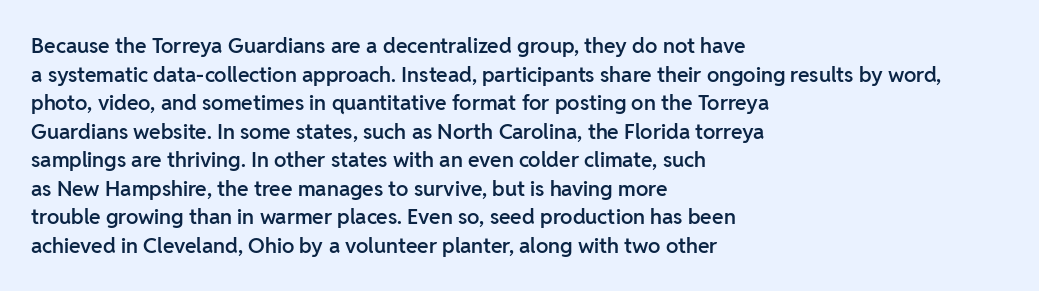
Q: Is the text bold? A: Semi-bold.
Q: Is the text italic (slanted)? A: No, it is upright.
Q: Is the text underlined? A: No.
Q: How is the paragraph aligned? A: Left-aligned.
Q: Is the spacing between letters normal or unusually wide? A: Normal.
Q: Is the spacing between lines tight, normal or loose? A: Normal.
